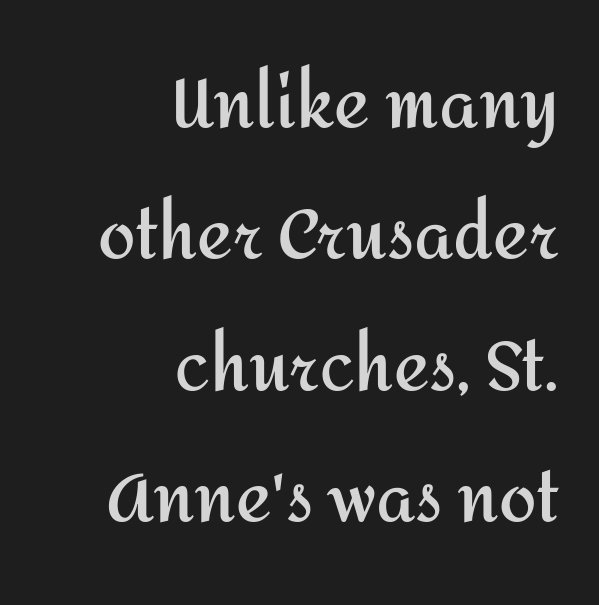
The image shows 67 px semibold sans-serif type, upright; set right-aligned, loose line spacing (1.96x), normal letter spacing, not underlined; medium stroke contrast and a medium x-height.
